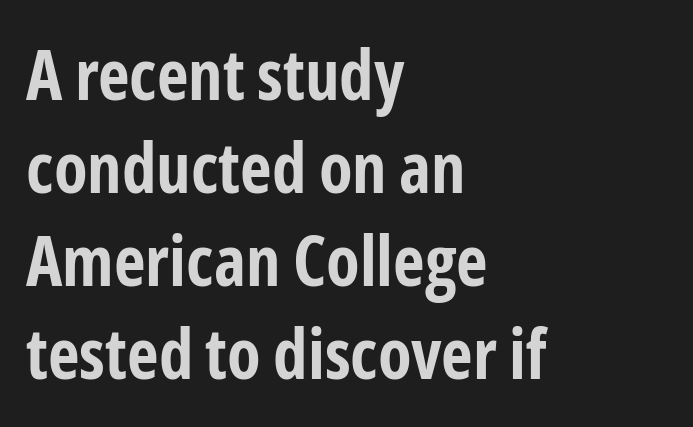
Q: Is the text bold? A: Yes.
Q: Is the text italic (slanted)? A: No, it is upright.
Q: Is the typeface a serif or a sans-serif typeface? A: Sans-serif.
Q: Is the text underlined? A: No.
Q: How is the paragraph aligned? A: Left-aligned.
Q: Is the spacing between letters normal or unusually wide? A: Normal.
Q: Is the spacing between lines tight, normal or loose? A: Normal.
Q: Width (condensed, normal, or wide)? A: Condensed.
Q: Stroke contrast? A: Low.
Q: x-height? A: Medium.
Q: Monospaced? A: No.
